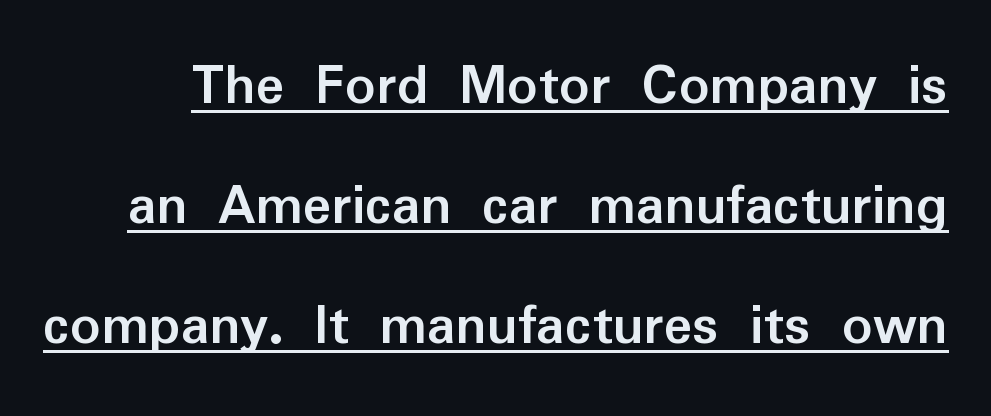
Q: Is the text bold? A: Yes.
Q: Is the text italic (slanted)? A: No, it is upright.
Q: Is the typeface a serif or a sans-serif typeface? A: Sans-serif.
Q: Is the text underlined? A: Yes.
Q: Is the spacing between letters normal or unusually wide? A: Normal.
Q: Is the spacing between lines tight, normal or loose? A: Loose.
Q: Width (condensed, normal, or wide)? A: Normal.
Q: Stroke contrast? A: Low.
Q: x-height? A: Medium.
Q: Monospaced? A: No.
